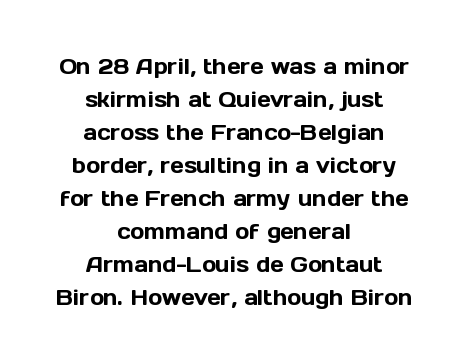
The image shows 21 px text type, upright; set centered, normal line spacing (1.57x), normal letter spacing, not underlined.
